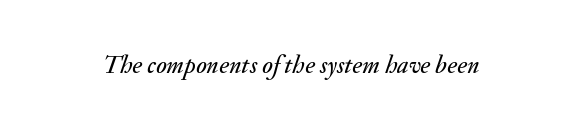
The image shows 25 px text type, italic (leaning right); set normal letter spacing, not underlined.
